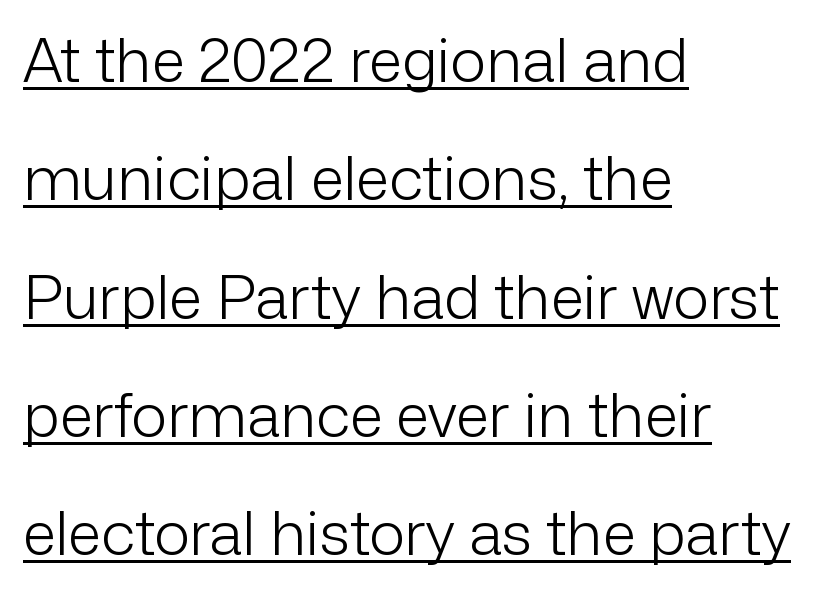
The typeface has the unassuming heft of standard copy or less. Students, observe the line beneath the letters — that is underlining. Is there any slant? The stems are plumb. Inter-character spacing is left at the font's built-in metrics. Reading down the block, your eye returns to a fixed left position each line.
